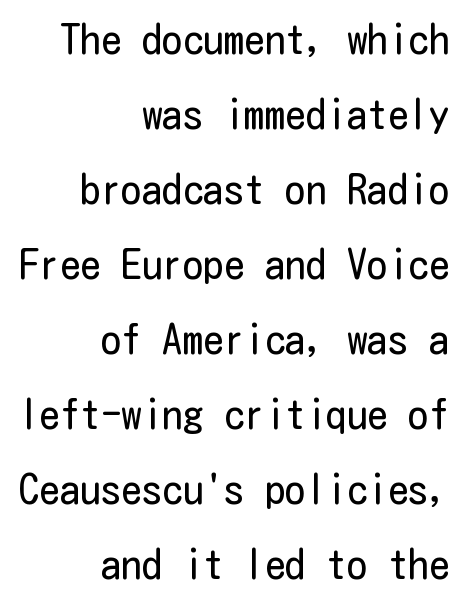
Q: Is the text bold? A: No.
Q: Is the text italic (slanted)? A: No, it is upright.
Q: Is the typeface a serif or a sans-serif typeface? A: Sans-serif.
Q: Is the text underlined? A: No.
Q: How is the paragraph aligned? A: Right-aligned.
Q: Is the spacing between letters normal or unusually wide? A: Normal.
Q: Width (condensed, normal, or wide)? A: Condensed.
Q: Stroke contrast? A: Low.
Q: x-height? A: Medium.
